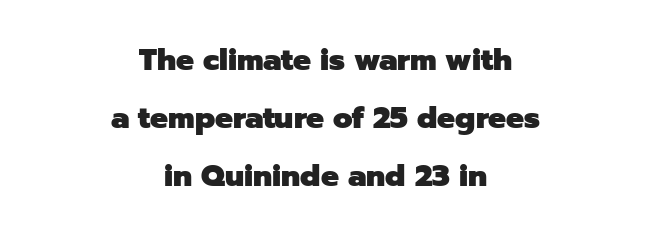
Q: Is the text bold? A: Yes.
Q: Is the text italic (slanted)? A: No, it is upright.
Q: Is the typeface a serif or a sans-serif typeface? A: Sans-serif.
Q: Is the text underlined? A: No.
Q: How is the paragraph aligned? A: Centered.
Q: Is the spacing between letters normal or unusually wide? A: Normal.
Q: Is the spacing between lines tight, normal or loose? A: Loose.
Q: Width (condensed, normal, or wide)? A: Normal.
Q: Stroke contrast? A: Low.
Q: x-height? A: Medium.
Q: Monospaced? A: No.
